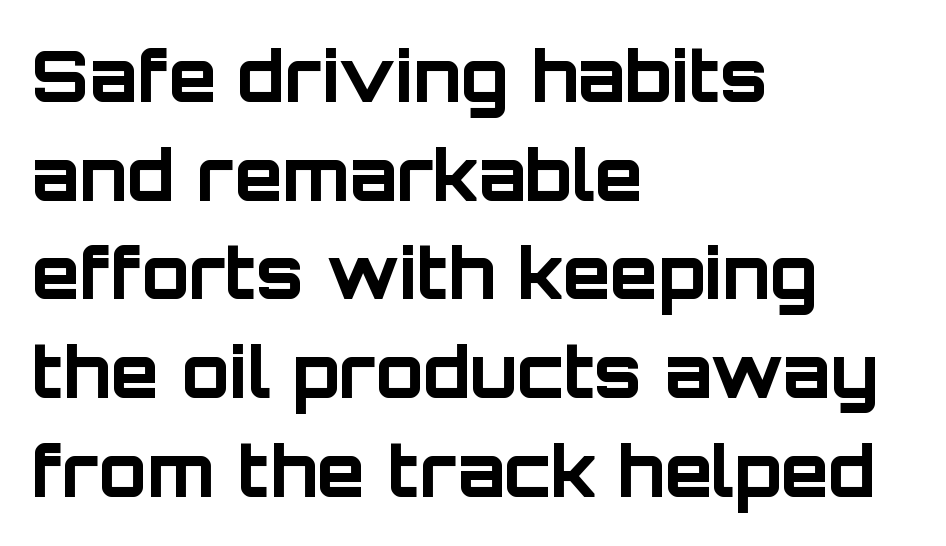
Q: Is the text bold? A: Yes.
Q: Is the text italic (slanted)? A: No, it is upright.
Q: Is the typeface a serif or a sans-serif typeface? A: Sans-serif.
Q: Is the text underlined? A: No.
Q: How is the paragraph aligned? A: Left-aligned.
Q: Is the spacing between letters normal or unusually wide? A: Normal.
Q: Is the spacing between lines tight, normal or loose? A: Normal.
Q: Width (condensed, normal, or wide)? A: Normal.
Q: Stroke contrast? A: Low.
Q: x-height? A: Large.
Q: Monospaced? A: No.
